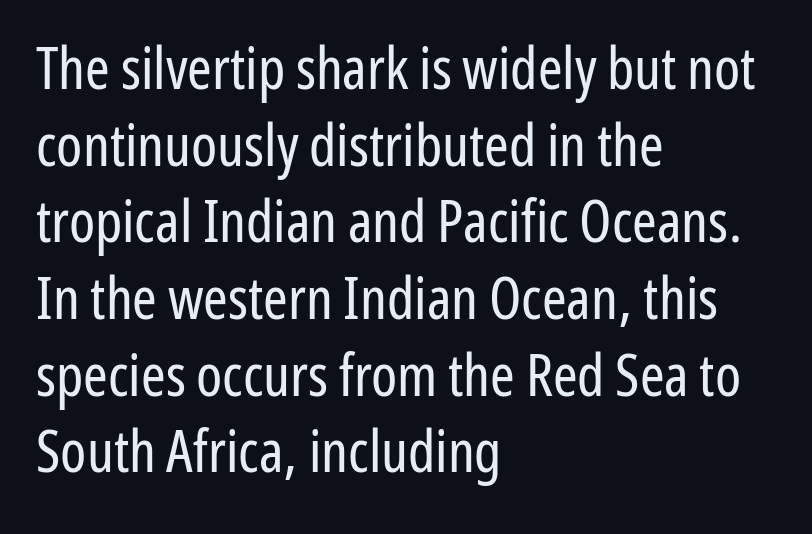
The image shows 59 px regular-weight, condensed sans-serif type, upright; set left-aligned, normal line spacing (1.3x), normal letter spacing, not underlined; low stroke contrast and a medium x-height.
